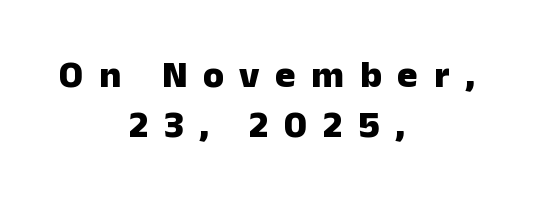
Q: Is the text bold? A: Yes.
Q: Is the text italic (slanted)? A: No, it is upright.
Q: Is the typeface a serif or a sans-serif typeface? A: Sans-serif.
Q: Is the text underlined? A: No.
Q: How is the paragraph aligned? A: Centered.
Q: Is the spacing between letters normal or unusually wide? A: Unusually wide.
Q: Is the spacing between lines tight, normal or loose? A: Normal.
Q: Width (condensed, normal, or wide)? A: Normal.
Q: Stroke contrast? A: Low.
Q: x-height? A: Medium.
Q: Monospaced? A: No.
